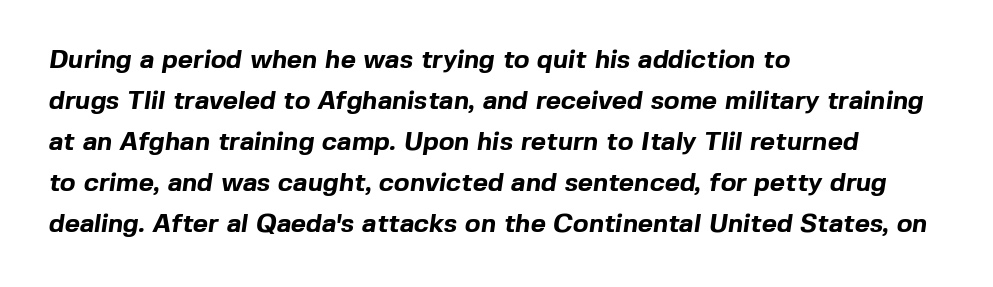
{"bold": "yes", "underline": "no", "align": "left", "line_spacing": "normal", "line_spacing_ratio": 1.58, "letter_spacing": "normal", "letter_spacing_em": 0.0, "glyph_px": 26}
